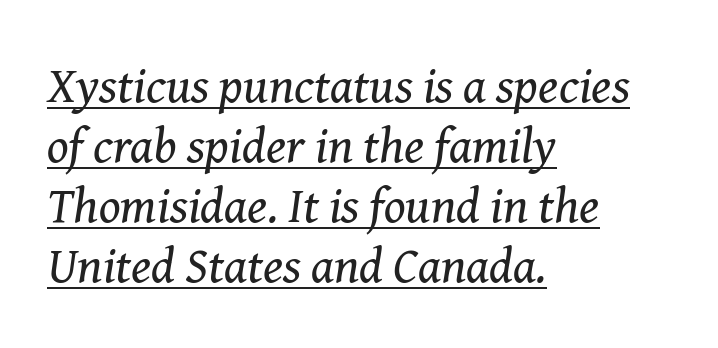
{"serif": "yes", "italic": "yes", "lean": "right", "slant_degrees": 8, "bold": "no", "weight": "regular", "width": "normal", "stroke_contrast": "medium", "x_height": "medium", "monospaced": "no", "underline": "yes", "align": "left", "line_spacing_ratio": 1.2, "letter_spacing": "normal", "letter_spacing_em": 0.0, "glyph_px": 50}
